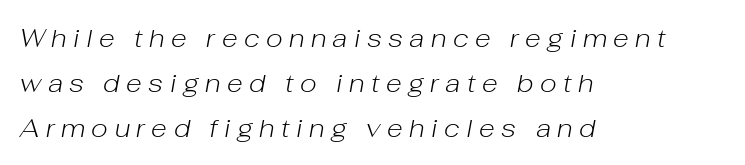
Q: Is the text bold? A: No.
Q: Is the text italic (slanted)? A: Yes, it leans right by about 10 degrees.
Q: Is the text underlined? A: No.
Q: How is the paragraph aligned? A: Left-aligned.
Q: Is the spacing between letters normal or unusually wide? A: Unusually wide.
